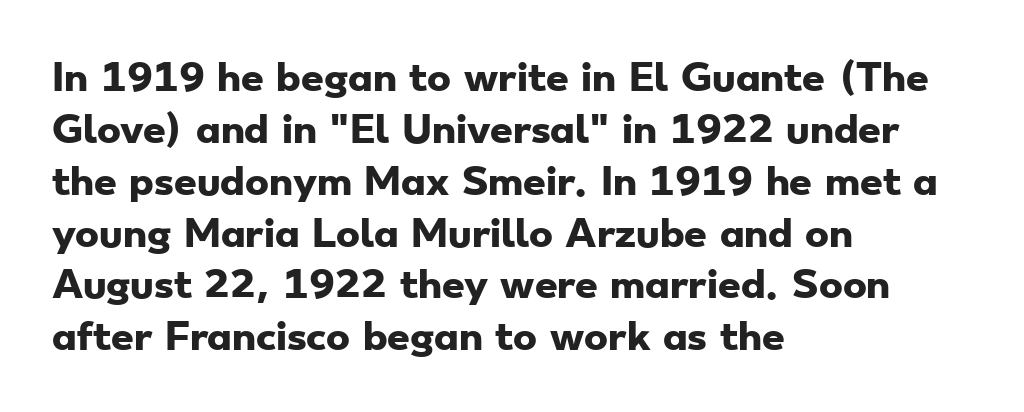
{"serif": "no", "bold": "yes", "weight": "heavy", "width": "wide", "stroke_contrast": "low", "x_height": "small", "monospaced": "no", "underline": "no", "align": "left", "line_spacing": "normal", "line_spacing_ratio": 1.44, "letter_spacing": "normal", "letter_spacing_em": 0.0, "glyph_px": 36}
